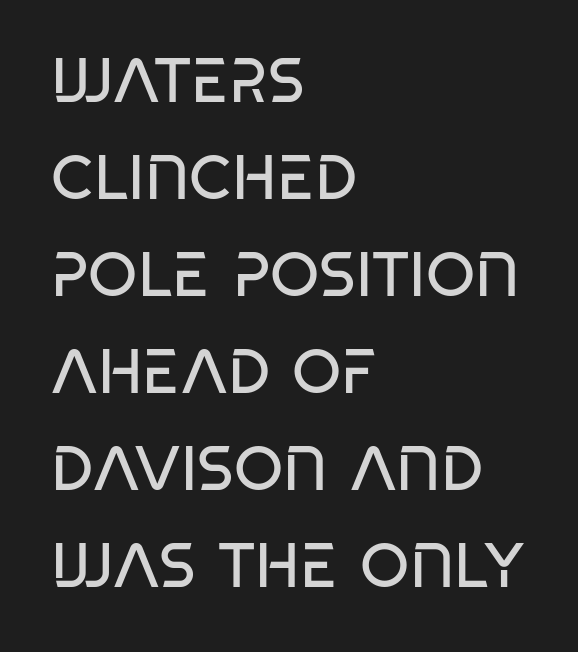
The image shows 63 px regular-weight, condensed sans-serif type, upright; set left-aligned, normal line spacing (1.54x), normal letter spacing, not underlined; low stroke contrast and a large x-height.
